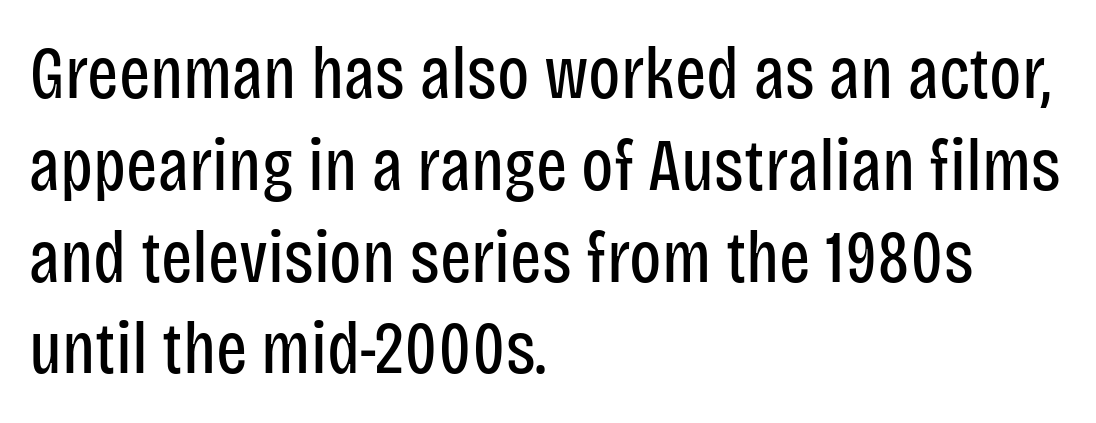
Honestly, there is no underline to notice here at all. Here the glyphs are tracked normally, forming tight word shapes. Do the characters align in a grid? No, the font is proportional. Alignment: flush left.
